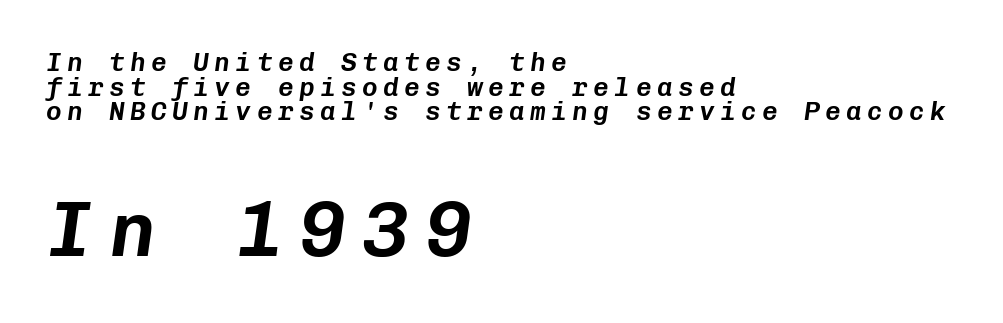
Q: Is the text italic (slanted)? A: Yes, it leans right by about 8 degrees.
Q: Is the text underlined? A: No.
Q: How is the paragraph aligned? A: Left-aligned.
Q: Is the spacing between letters normal or unusually wide? A: Unusually wide.
Q: Is the spacing between lines tight, normal or loose? A: Tight.
Q: Which block of text is set in a larger size, the first (top) or the second (bottom)? A: The second (bottom) one.
Q: Width (condensed, normal, or wide)? A: Normal.
Q: Stroke contrast? A: Low.
Q: x-height? A: Medium.
Q: Monospaced? A: Yes.
